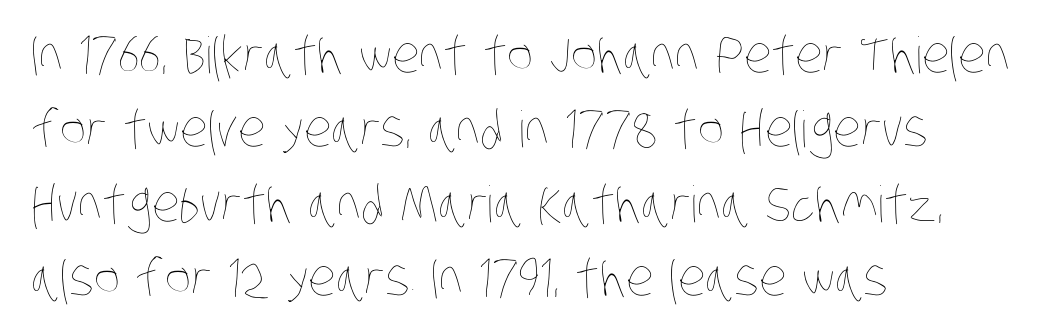
Line beginnings align vertically; line endings do not. Decoration check: the copy has no underline. This reads as an unemphasized weight, regular at the heaviest. Characters follow at the spacing the type designer built in.
